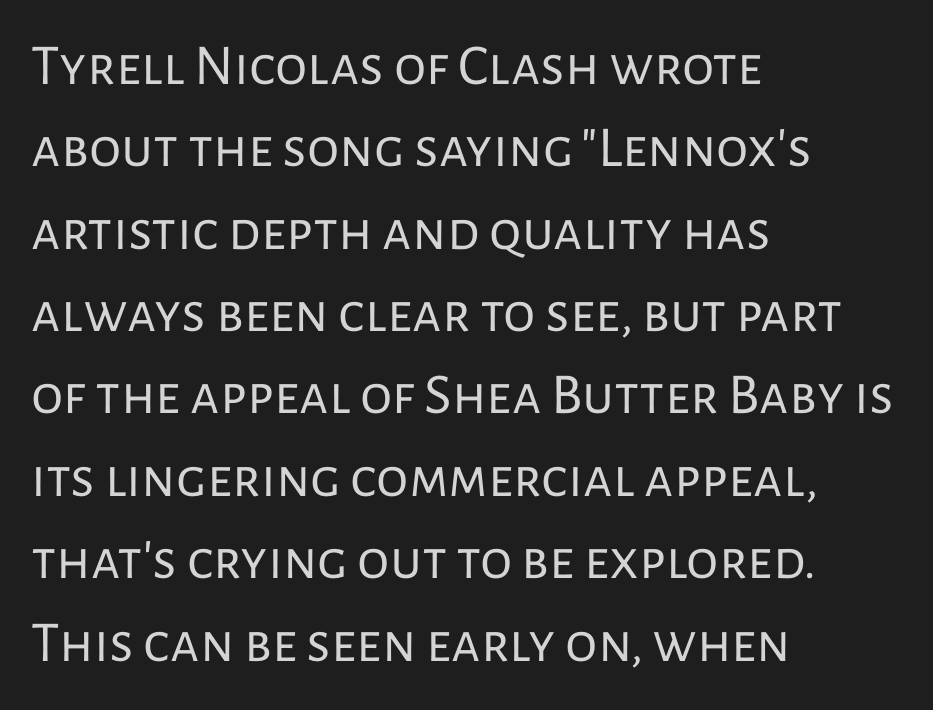
Horizontal alignment here is leftward, the default for most running prose. Rows of type keep a routine distance in the vertical direction. Varying glyph widths throughout — classic text-font behaviour. Anything drawn beneath the words? Only blank space. The rendering shows plain stroke endings on the letterforms — a sans-serif design.
